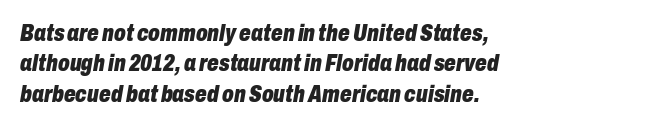
The image shows 23 px bold type, italic (leaning right); set left-aligned, normal line spacing (1.32x), normal letter spacing, not underlined.
